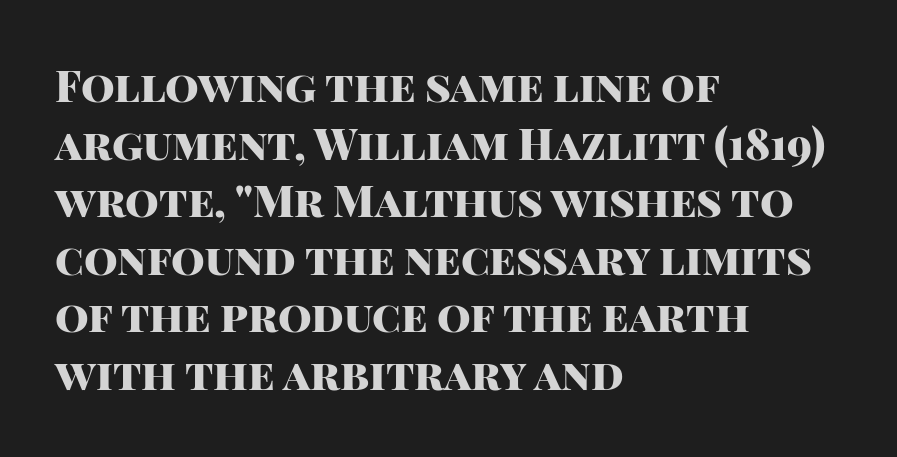
{"serif": "no", "italic": "no", "bold": "yes", "weight": "heavy", "width": "normal", "stroke_contrast": "high", "x_height": "large", "monospaced": "no", "underline": "no", "align": "left", "line_spacing": "normal", "line_spacing_ratio": 1.34, "letter_spacing": "normal", "letter_spacing_em": 0.0, "glyph_px": 43}
